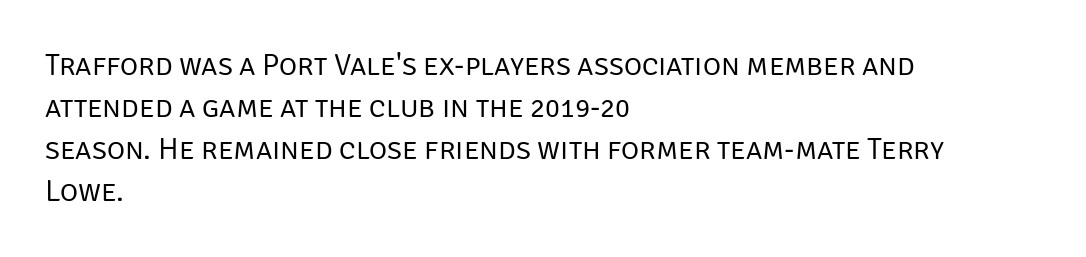
The image shows 31 px regular-weight sans-serif type, upright; set left-aligned, normal line spacing (1.36x), normal letter spacing, not underlined; low stroke contrast and a large x-height.
